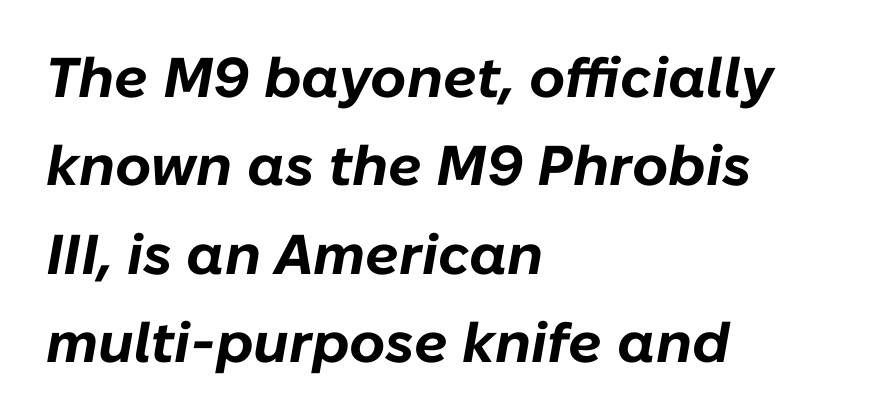
The image shows 56 px bold type, italic (leaning right); set left-aligned, normal line spacing (1.58x), normal letter spacing, not underlined; low stroke contrast and a medium x-height.
